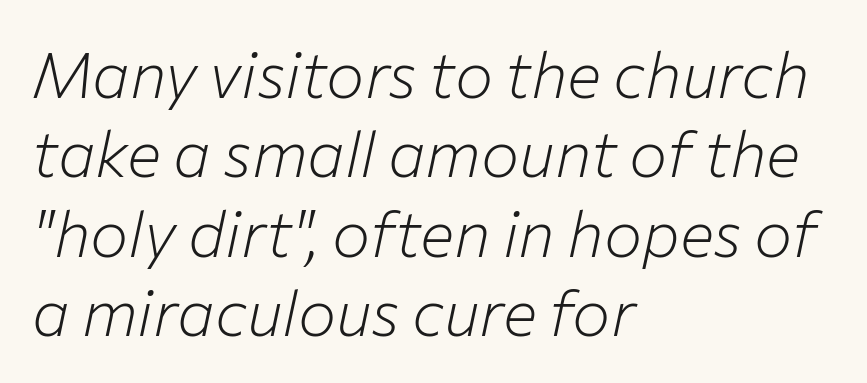
Q: Is the text bold? A: No.
Q: Is the text italic (slanted)? A: Yes, it leans right by about 12 degrees.
Q: Is the text underlined? A: No.
Q: How is the paragraph aligned? A: Left-aligned.
Q: Is the spacing between letters normal or unusually wide? A: Normal.
Q: Width (condensed, normal, or wide)? A: Normal.
Q: Stroke contrast? A: Low.
Q: x-height? A: Medium.
Q: Monospaced? A: No.
